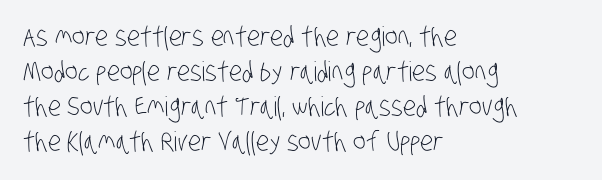
Leading: standard. Characters follow at the spacing the type designer built in. Where is the straight margin? On the left. A quiet, ordinary-to-light weight characterises the typeface. Decoration check: the copy has no underline.
